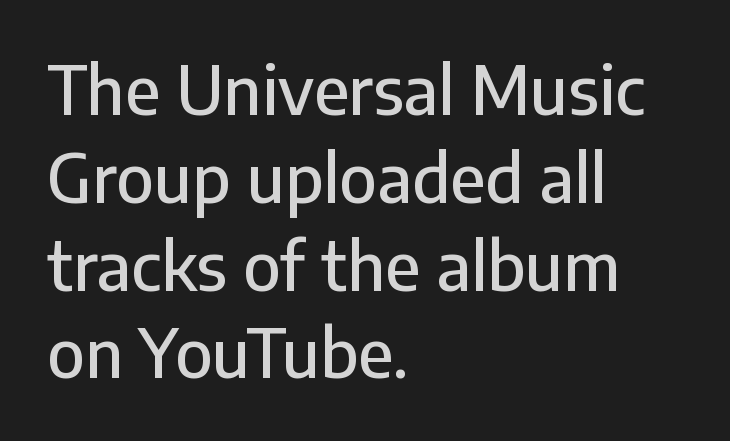
Q: Is the text italic (slanted)? A: No, it is upright.
Q: Is the typeface a serif or a sans-serif typeface? A: Sans-serif.
Q: Is the text underlined? A: No.
Q: How is the paragraph aligned? A: Left-aligned.
Q: Is the spacing between letters normal or unusually wide? A: Normal.
Q: Is the spacing between lines tight, normal or loose? A: Normal.
Q: Width (condensed, normal, or wide)? A: Normal.
Q: Stroke contrast? A: Low.
Q: x-height? A: Medium.
Q: Monospaced? A: No.
